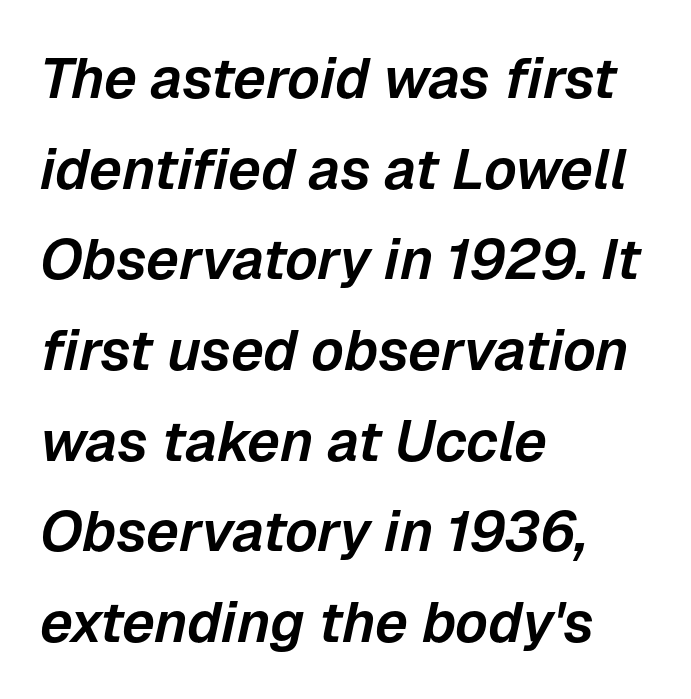
The image shows 57 px text type, italic (leaning right); set left-aligned, normal line spacing (1.59x), normal letter spacing, not underlined; low stroke contrast and a medium x-height.
